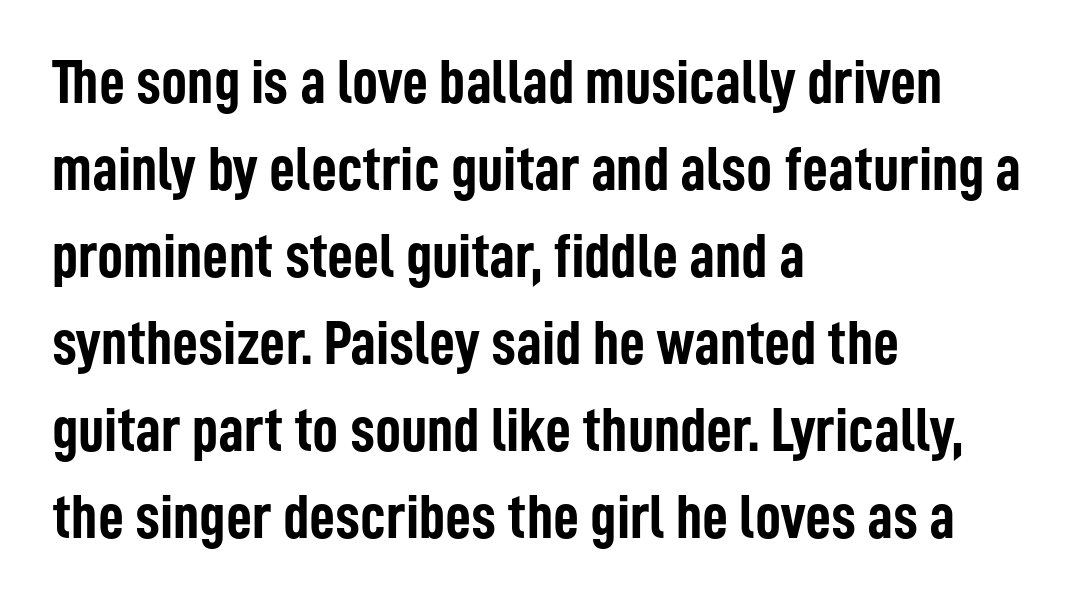
{"serif": "no", "italic": "no", "bold": "yes", "weight": "semibold", "width": "condensed", "stroke_contrast": "low", "x_height": "medium", "monospaced": "no", "underline": "no", "align": "left", "line_spacing": "normal", "line_spacing_ratio": 1.36, "letter_spacing": "normal", "letter_spacing_em": 0.0, "glyph_px": 64}
